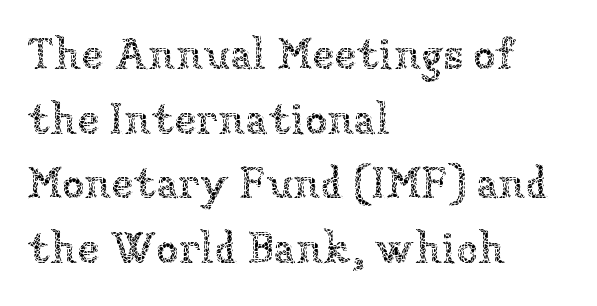
The passage shown is typed in a proportional face where columns would drift. Vertical stems look standard width or narrower in stroke. The letters sit at their default tracking, neither squeezed nor spread. Upright lettering throughout. Nobody drew a line under any word here. This rendering uses left alignment, leaving the right contour irregular.
